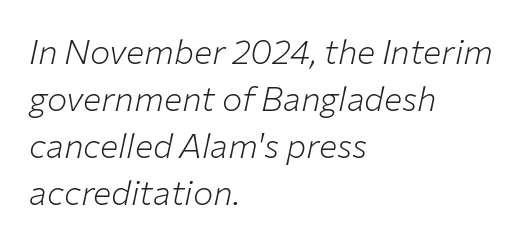
The image shows 34 px light type, italic (leaning right); set left-aligned, normal line spacing (1.38x), normal letter spacing, not underlined; low stroke contrast and a medium x-height.
